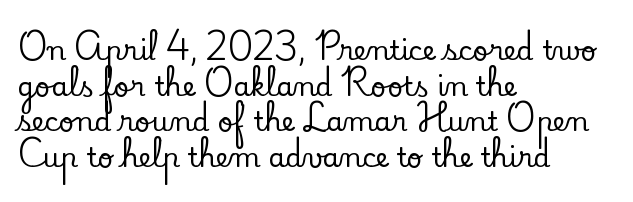
Q: Is the text italic (slanted)? A: No, it is upright.
Q: Is the text underlined? A: No.
Q: How is the paragraph aligned? A: Left-aligned.
Q: Is the spacing between letters normal or unusually wide? A: Normal.
Q: Is the spacing between lines tight, normal or loose? A: Normal.
